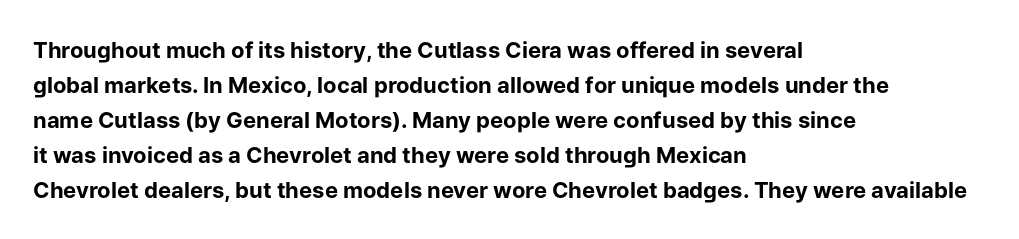
The image shows 22 px bold type, upright; set left-aligned, normal line spacing (1.59x), normal letter spacing, not underlined.
